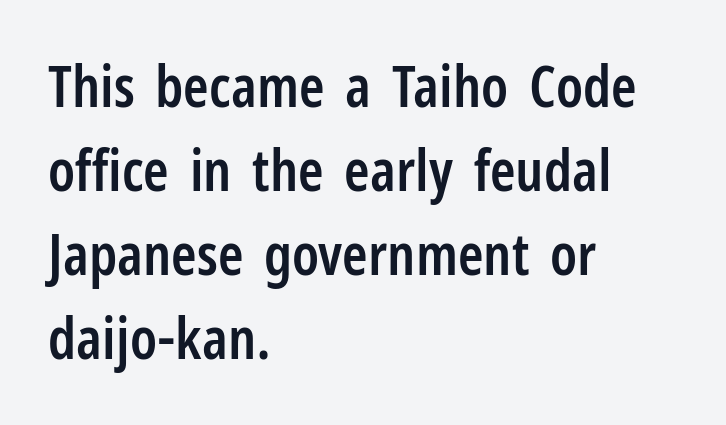
The image shows 58 px semibold, condensed sans-serif type, upright; set left-aligned, normal line spacing (1.45x), normal letter spacing, not underlined; low stroke contrast and a medium x-height.
